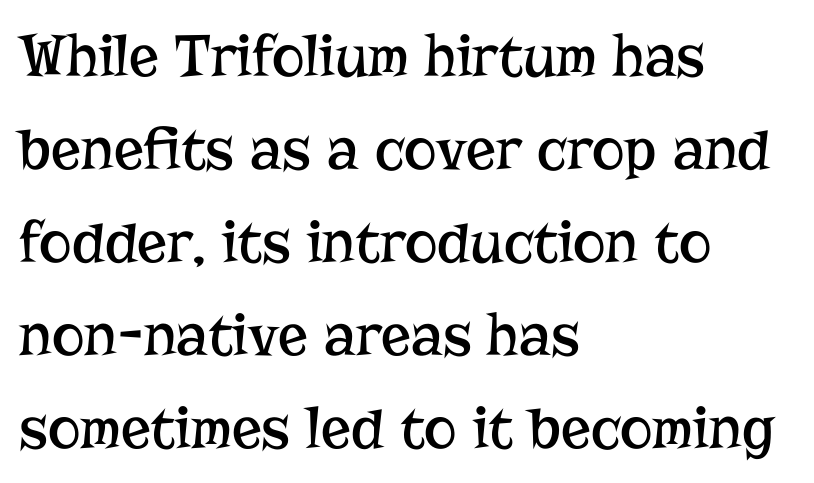
Alignment: flush left. Honestly, the row spacing looks completely unremarkable. Does the type have serifs? Yes, each stem ends in a small foot. Each row of text sits above clean, open space.
